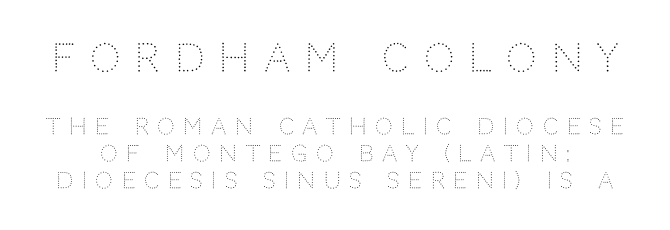
Q: Is the text bold? A: No.
Q: Is the text italic (slanted)? A: No, it is upright.
Q: Is the typeface a serif or a sans-serif typeface? A: Sans-serif.
Q: Is the text underlined? A: No.
Q: Is the spacing between letters normal or unusually wide? A: Unusually wide.
Q: Which block of text is set in a larger size, the first (top) or the second (bottom)? A: The first (top) one.
Q: Width (condensed, normal, or wide)? A: Normal.
Q: Stroke contrast? A: Low.
Q: x-height? A: Large.
Q: Monospaced? A: No.
